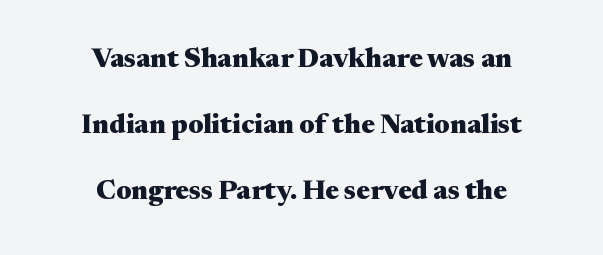
Regarding leading, the lines here are spaced well apart. Underlining? Definitely not there. The paragraph has two soft edges and a firm central axis. No italicization has been applied; the sample stays upright. Letter spacing: default. The glyphs have the mass of a bold cut.
